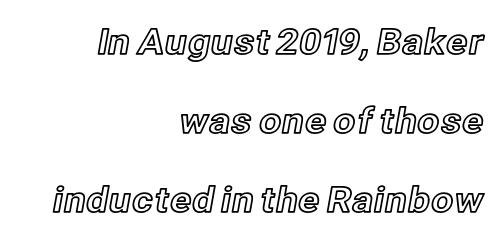
Q: Is the text italic (slanted)? A: Yes.
Q: Is the text underlined? A: No.
Q: How is the paragraph aligned? A: Right-aligned.
Q: Is the spacing between letters normal or unusually wide? A: Normal.
Q: Is the spacing between lines tight, normal or loose? A: Loose.
Q: Width (condensed, normal, or wide)? A: Normal.
Q: x-height? A: Medium.
Q: Monospaced? A: No.
